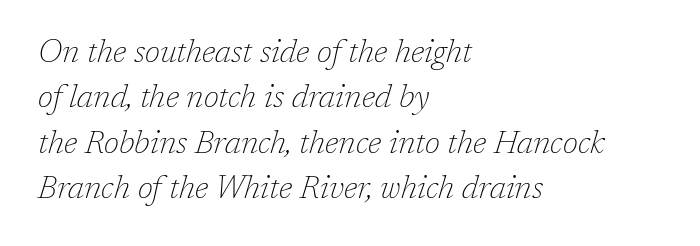
The image shows 32 px thin serif type, italic (leaning right); set left-aligned, normal line spacing (1.42x), normal letter spacing, not underlined; low stroke contrast and a medium x-height.
